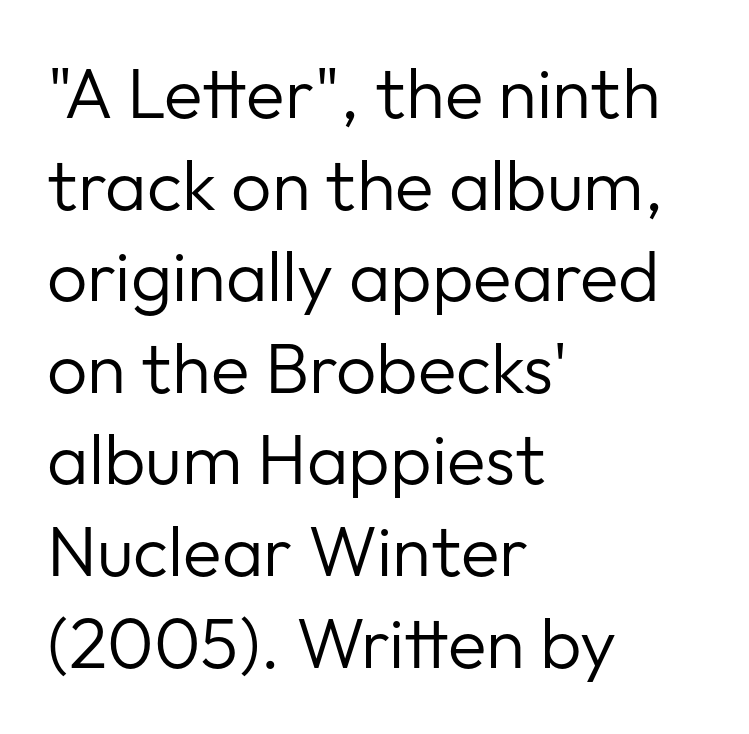
Q: Is the text bold? A: No.
Q: Is the text italic (slanted)? A: No, it is upright.
Q: Is the typeface a serif or a sans-serif typeface? A: Sans-serif.
Q: Is the text underlined? A: No.
Q: How is the paragraph aligned? A: Left-aligned.
Q: Is the spacing between letters normal or unusually wide? A: Normal.
Q: Is the spacing between lines tight, normal or loose? A: Normal.
Q: Width (condensed, normal, or wide)? A: Normal.
Q: Stroke contrast? A: Low.
Q: x-height? A: Medium.
Q: Monospaced? A: No.
